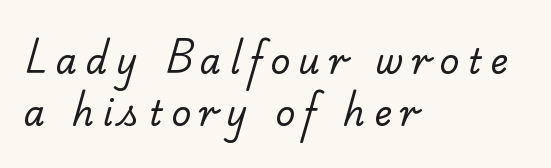
The image shows 34 px regular-weight type; set left-aligned, normal line spacing (1.53x), unusually wide letter spacing (+0.25 em), not underlined; low stroke contrast and a small x-height.
